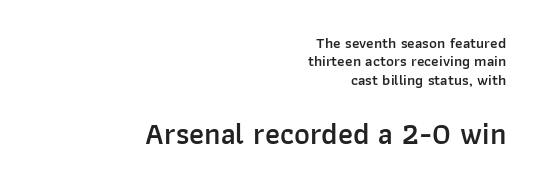
The image shows 30 px semibold sans-serif type, upright; set right-aligned, line spacing 1.22x, normal letter spacing, not underlined; the second (bottom) block is 2.0x larger; low stroke contrast and a medium x-height.
